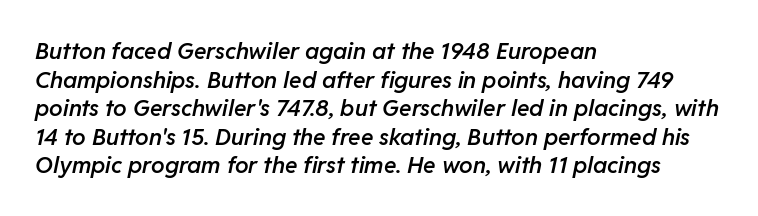
Q: Is the text bold? A: Semi-bold.
Q: Is the text italic (slanted)? A: Yes, it leans right by about 11 degrees.
Q: Is the text underlined? A: No.
Q: How is the paragraph aligned? A: Left-aligned.
Q: Is the spacing between letters normal or unusually wide? A: Normal.
